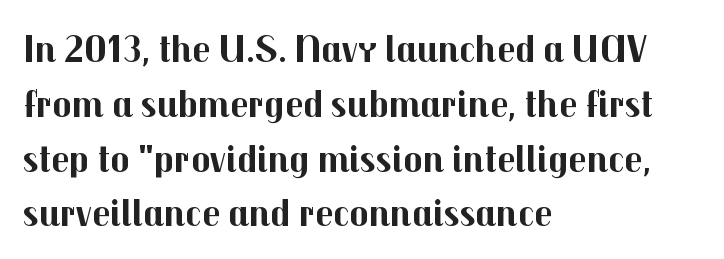
Q: Is the text bold? A: Yes.
Q: Is the text italic (slanted)? A: No, it is upright.
Q: Is the typeface a serif or a sans-serif typeface? A: Sans-serif.
Q: Is the text underlined? A: No.
Q: How is the paragraph aligned? A: Left-aligned.
Q: Is the spacing between letters normal or unusually wide? A: Normal.
Q: Is the spacing between lines tight, normal or loose? A: Normal.
Q: Width (condensed, normal, or wide)? A: Normal.
Q: Stroke contrast? A: Medium.
Q: x-height? A: Medium.
Q: Monospaced? A: No.
